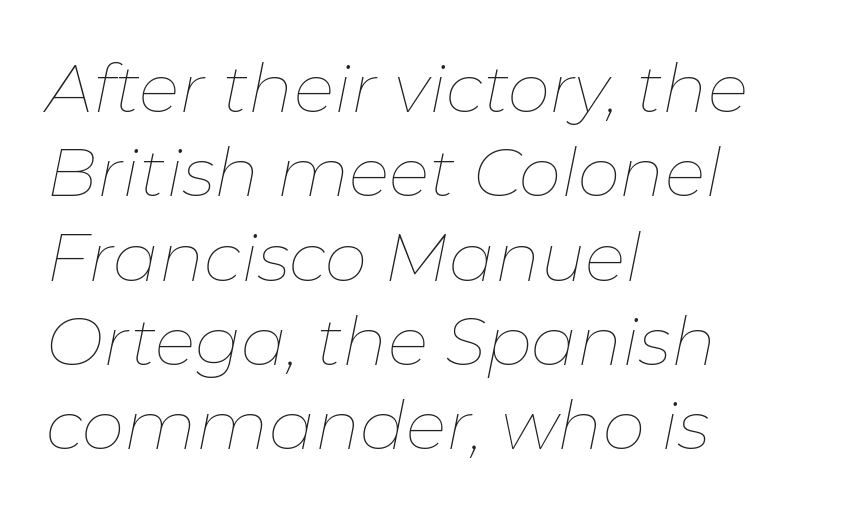
{"italic": "yes", "lean": "right", "slant_degrees": 11, "bold": "no", "weight": "thin", "width": "normal", "stroke_contrast": "low", "x_height": "medium", "monospaced": "no", "underline": "no", "align": "left", "line_spacing_ratio": 1.24, "letter_spacing": "normal", "letter_spacing_em": 0.0, "glyph_px": 68}
